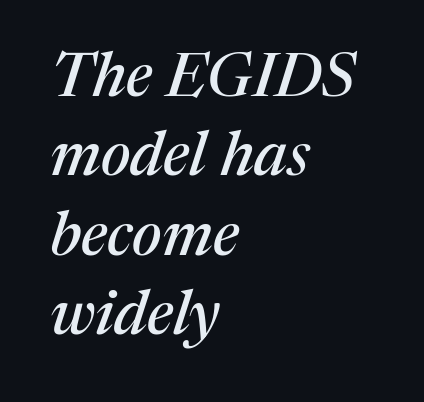
The image shows 62 px serif type, italic (leaning right); set left-aligned, normal line spacing (1.28x), normal letter spacing, not underlined; medium stroke contrast and a medium x-height.
